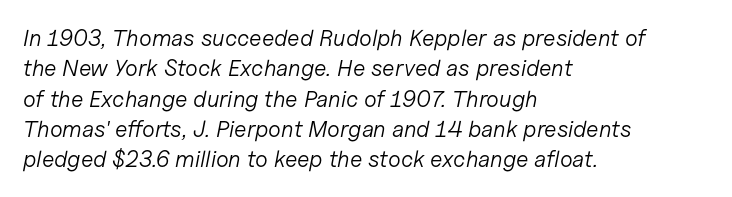
The image shows 23 px text type, italic (leaning right); set left-aligned, normal line spacing (1.32x), normal letter spacing, not underlined.
